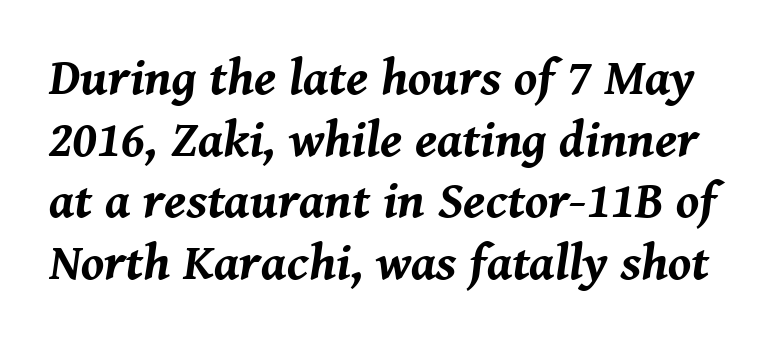
{"italic": "yes", "lean": "right", "slant_degrees": 8, "bold": "yes", "weight": "bold", "width": "normal", "stroke_contrast": "medium", "x_height": "medium", "monospaced": "no", "underline": "no", "line_spacing_ratio": 1.21, "letter_spacing": "normal", "letter_spacing_em": 0.0, "glyph_px": 51}
